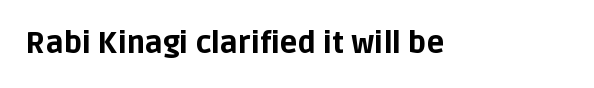
The image shows 29 px bold sans-serif type, upright; set normal letter spacing, not underlined; low stroke contrast and a large x-height.
